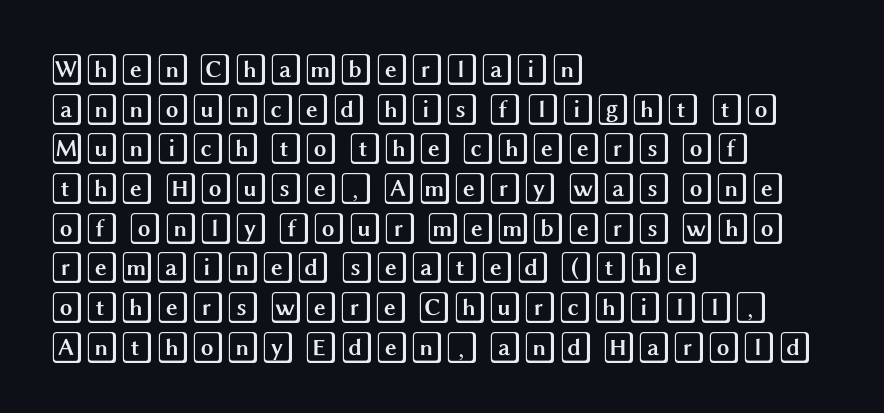
Q: Is the text italic (slanted)? A: No, it is upright.
Q: Is the text underlined? A: No.
Q: How is the paragraph aligned? A: Left-aligned.
Q: Is the spacing between letters normal or unusually wide? A: Normal.
Q: Width (condensed, normal, or wide)? A: Wide.
Q: x-height? A: Large.
